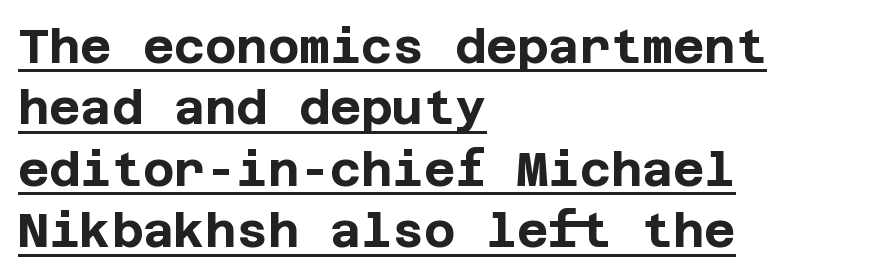
Q: Is the text bold? A: Yes.
Q: Is the text italic (slanted)? A: No, it is upright.
Q: Is the typeface a serif or a sans-serif typeface? A: Sans-serif.
Q: Is the text underlined? A: Yes.
Q: How is the paragraph aligned? A: Left-aligned.
Q: Is the spacing between letters normal or unusually wide? A: Normal.
Q: Is the spacing between lines tight, normal or loose? A: Normal.
Q: Width (condensed, normal, or wide)? A: Normal.
Q: Stroke contrast? A: Low.
Q: x-height? A: Large.
